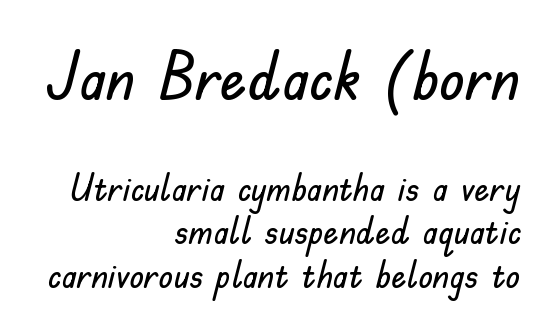
Q: Is the text italic (slanted)? A: Yes.
Q: Is the typeface a serif or a sans-serif typeface? A: Sans-serif.
Q: Is the text underlined? A: No.
Q: How is the paragraph aligned? A: Right-aligned.
Q: Is the spacing between letters normal or unusually wide? A: Normal.
Q: Is the spacing between lines tight, normal or loose? A: Tight.
Q: Which block of text is set in a larger size, the first (top) or the second (bottom)? A: The first (top) one.
Q: Width (condensed, normal, or wide)? A: Normal.
Q: Stroke contrast? A: Low.
Q: x-height? A: Small.
Q: Monospaced? A: No.
